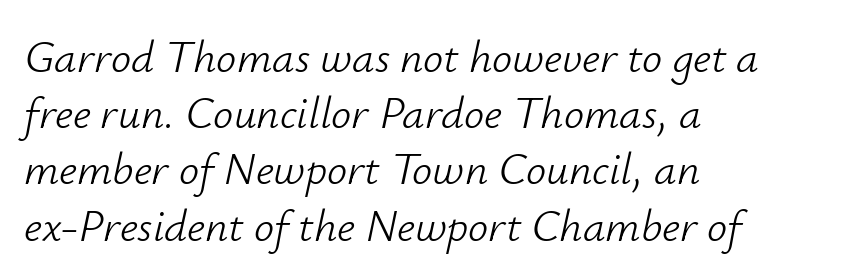
Decoration check: the copy has no underline. The type is set solid horizontally, with unmodified tracking. These lines sit exactly where default settings would place them. A typesetter would call this proportional, since set widths differ per character. These lines were composed using italics. The weight tops out at a normal text grade.
